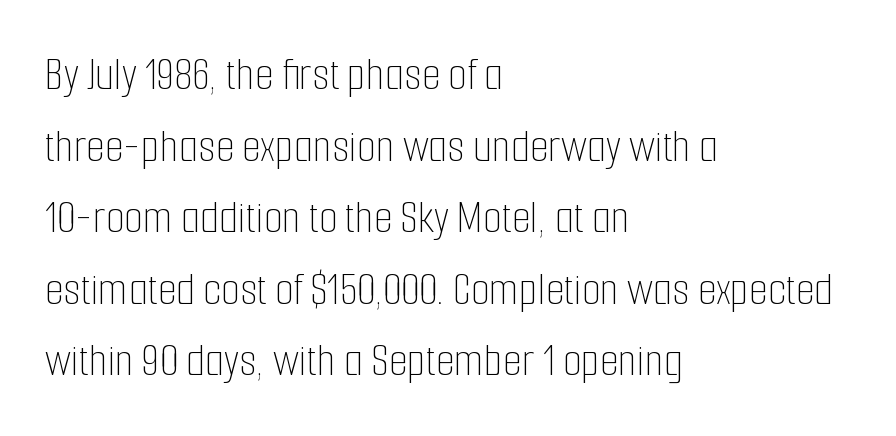
{"italic": "no", "bold": "no", "weight": "thin", "width": "condensed", "stroke_contrast": "low", "x_height": "medium", "monospaced": "no", "underline": "no", "align": "left", "line_spacing": "normal", "line_spacing_ratio": 1.49, "letter_spacing": "normal", "letter_spacing_em": 0.0, "glyph_px": 48}
